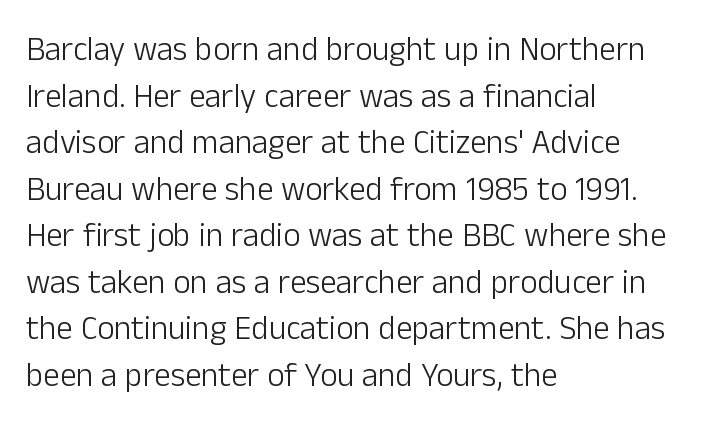
{"serif": "no", "italic": "no", "bold": "no", "weight": "light", "width": "normal", "stroke_contrast": "low", "x_height": "medium", "monospaced": "no", "underline": "no", "align": "left", "line_spacing": "normal", "line_spacing_ratio": 1.41, "letter_spacing": "normal", "letter_spacing_em": 0.0, "glyph_px": 33}
